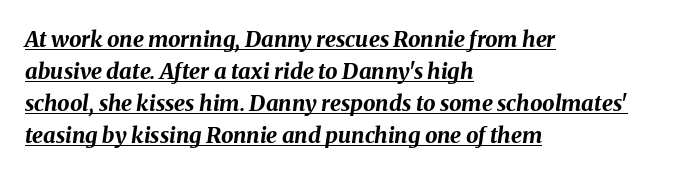
The passage shown has conventional tracking throughout. The letters are bold, with thick, heavy strokes. These characters rest on top of a visible drawn line. A typesetter would mark this as italic. Compared with a centered layout, this one pins lines to the left instead. The line-height multiplier appears to be the usual default.
